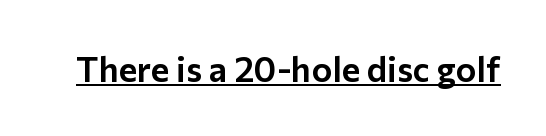
{"serif": "no", "italic": "no", "width": "normal", "stroke_contrast": "low", "x_height": "medium", "monospaced": "no", "underline": "yes", "letter_spacing": "normal", "letter_spacing_em": 0.0, "glyph_px": 35}
